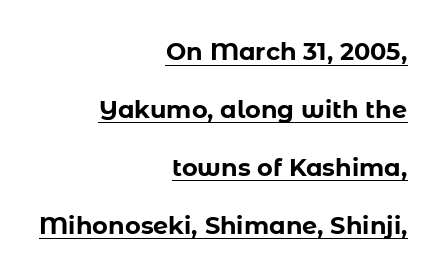
{"italic": "no", "bold": "yes", "underline": "yes", "align": "right", "line_spacing": "loose", "line_spacing_ratio": 2.41, "letter_spacing": "normal", "letter_spacing_em": 0.0, "glyph_px": 24}
